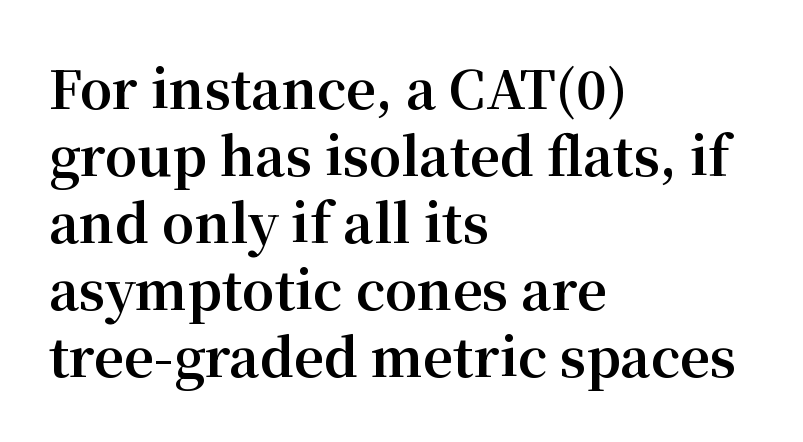
{"serif": "yes", "italic": "no", "bold": "yes", "weight": "bold", "width": "normal", "stroke_contrast": "medium", "x_height": "medium", "monospaced": "no", "underline": "no", "align": "left", "line_spacing": "normal", "line_spacing_ratio": 1.29, "letter_spacing": "normal", "letter_spacing_em": 0.0, "glyph_px": 52}
